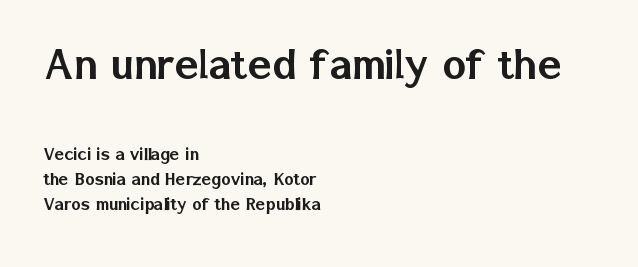
In this sample the first text group is rendered at the bigger scale. Is this a fixed-width face? No — the glyphs have proportional, varying widths. How would I describe the line gaps? Plain and ordinary. These lines stack with their left ends in a neat column. The rendering keeps characters at their native spacing.
